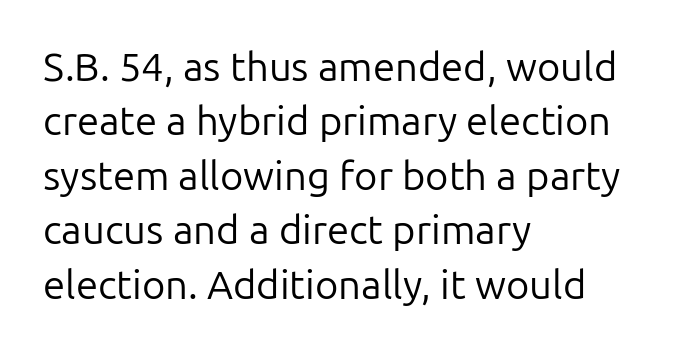
The lines sit at an ordinary, default distance from one another. The setting favours the left margin, as ordinary paragraphs usually do. Upright lettering throughout. Nothing unusual about the tracking: characters are spaced as the font intends. Here the designer chose a conventional face with non-uniform glyph widths.
